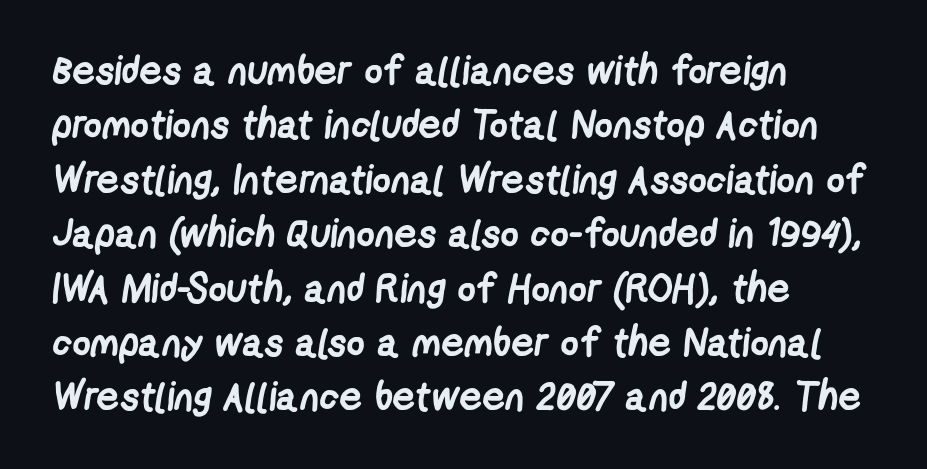
Q: Is the text bold? A: Yes.
Q: Is the typeface a serif or a sans-serif typeface? A: Sans-serif.
Q: Is the text underlined? A: No.
Q: How is the paragraph aligned? A: Left-aligned.
Q: Is the spacing between letters normal or unusually wide? A: Normal.
Q: Is the spacing between lines tight, normal or loose? A: Normal.
Q: Width (condensed, normal, or wide)? A: Condensed.
Q: Stroke contrast? A: Low.
Q: x-height? A: Medium.
Q: Monospaced? A: No.
